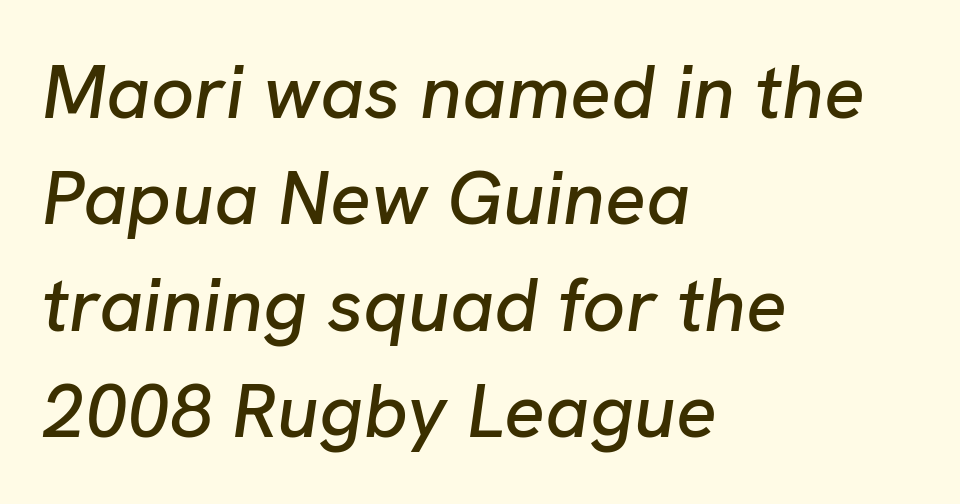
Q: Is the text italic (slanted)? A: Yes, it leans right by about 8 degrees.
Q: Is the text underlined? A: No.
Q: How is the paragraph aligned? A: Left-aligned.
Q: Is the spacing between letters normal or unusually wide? A: Normal.
Q: Is the spacing between lines tight, normal or loose? A: Normal.
Q: Width (condensed, normal, or wide)? A: Normal.
Q: Stroke contrast? A: Low.
Q: x-height? A: Medium.
Q: Monospaced? A: No.
